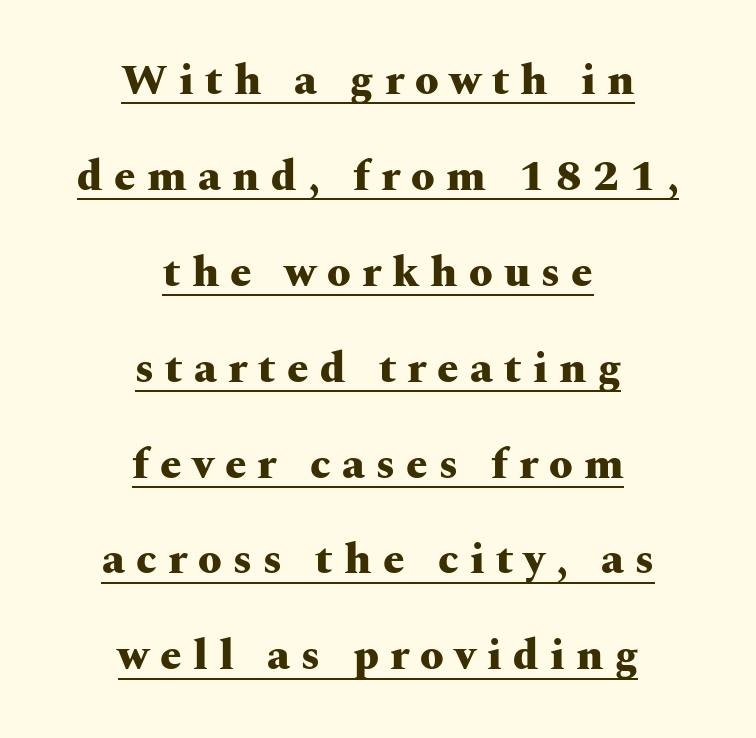
Vertical spacing — loose. When letters stand straight like this, we call the style roman or upright. This is underlined copy, the kind a proofreader might mark for attention. Typographically, this falls in the serif category. Each letter keeps its own natural width here, so spacing adapts to shape. Is the letter spacing exaggerated? Yes — the characters are pushed far apart.
